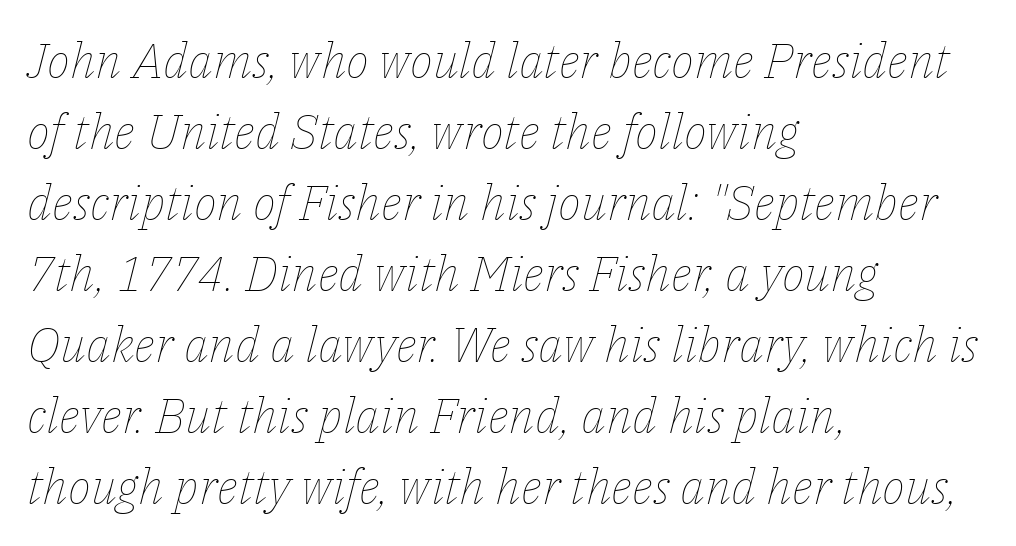
{"italic": "yes", "lean": "right", "slant_degrees": 14, "bold": "no", "weight": "thin", "width": "normal", "stroke_contrast": "low", "x_height": "medium", "monospaced": "no", "underline": "no", "align": "left", "line_spacing": "normal", "line_spacing_ratio": 1.45, "letter_spacing": "normal", "letter_spacing_em": 0.0, "glyph_px": 49}
